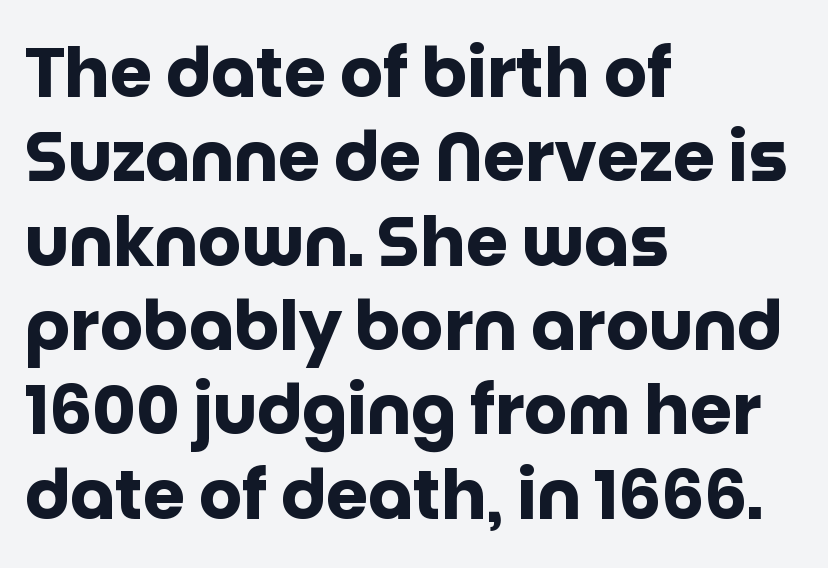
The image shows 68 px heavy sans-serif type, upright; set left-aligned, line spacing 1.24x, normal letter spacing, not underlined; low stroke contrast and a large x-height.
